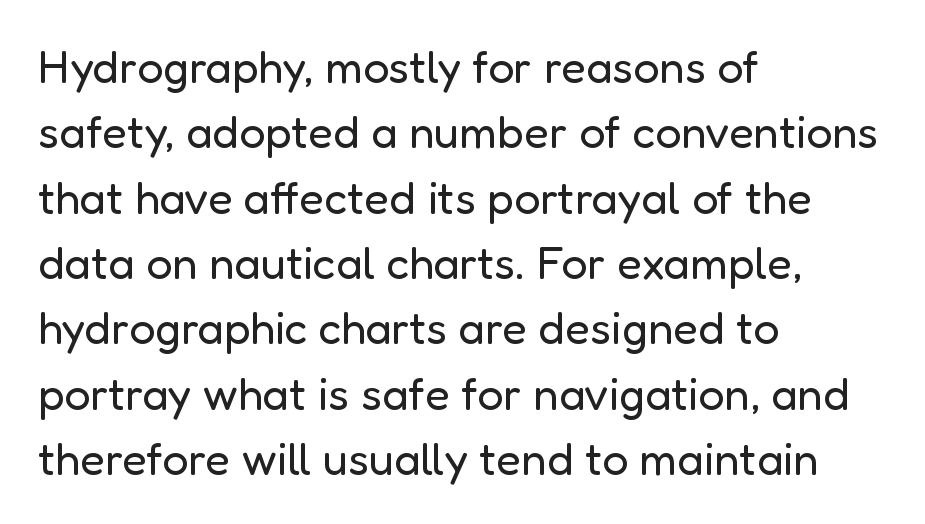
The image shows 46 px regular-weight sans-serif type, upright; set left-aligned, normal line spacing (1.42x), normal letter spacing, not underlined; low stroke contrast and a medium x-height.
